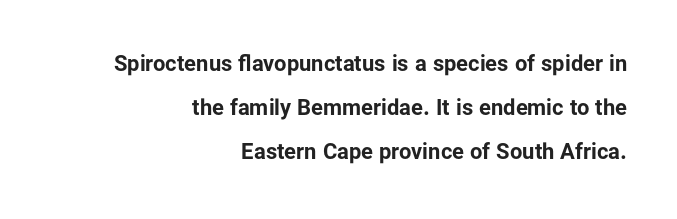
{"italic": "no", "bold": "yes", "underline": "no", "align": "right", "line_spacing": "loose", "line_spacing_ratio": 2.0, "letter_spacing": "normal", "letter_spacing_em": 0.0, "glyph_px": 22}
